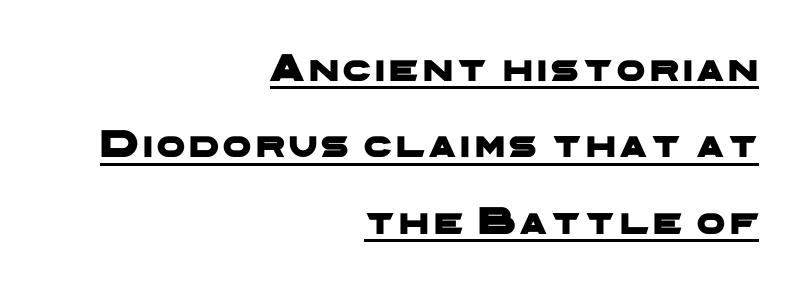
Q: Is the typeface a serif or a sans-serif typeface? A: Sans-serif.
Q: Is the text underlined? A: Yes.
Q: How is the paragraph aligned? A: Right-aligned.
Q: Is the spacing between lines tight, normal or loose? A: Loose.
Q: Width (condensed, normal, or wide)? A: Wide.
Q: Stroke contrast? A: Low.
Q: x-height? A: Medium.
Q: Monospaced? A: No.
